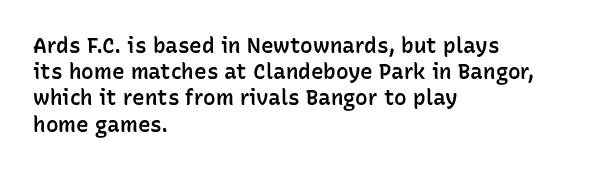
Just letters on the line, the space beneath them empty. Evenly set lines give the paragraph a standard silhouette. Compared with a centered layout, this one pins lines to the left instead. Letter spacing: default.
